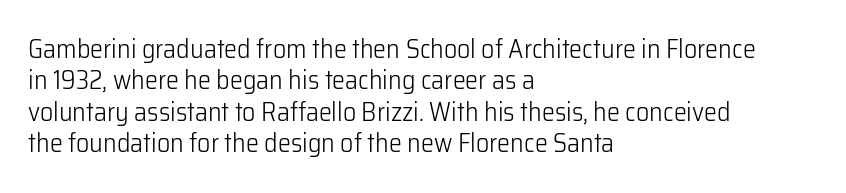
{"italic": "no", "bold": "no", "underline": "no", "align": "left", "line_spacing_ratio": 1.21, "letter_spacing": "normal", "letter_spacing_em": 0.0, "glyph_px": 26}
